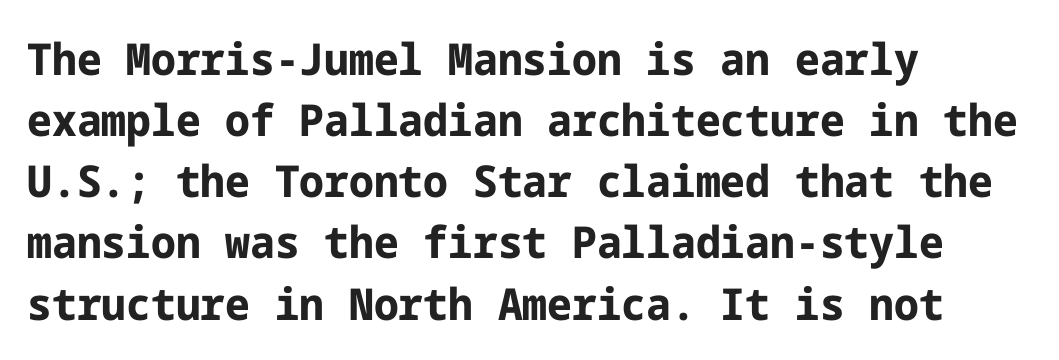
Q: Is the text bold? A: Yes.
Q: Is the text italic (slanted)? A: No, it is upright.
Q: Is the typeface a serif or a sans-serif typeface? A: Sans-serif.
Q: Is the text underlined? A: No.
Q: How is the paragraph aligned? A: Left-aligned.
Q: Is the spacing between letters normal or unusually wide? A: Normal.
Q: Is the spacing between lines tight, normal or loose? A: Normal.
Q: Width (condensed, normal, or wide)? A: Normal.
Q: Stroke contrast? A: Low.
Q: x-height? A: Medium.
